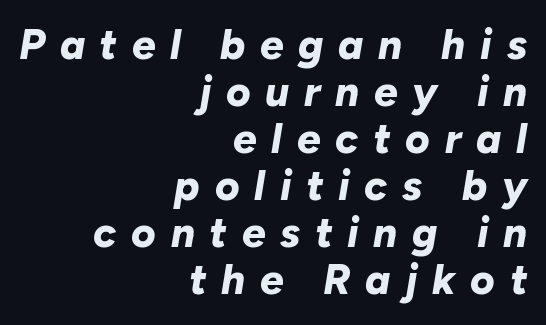
Q: Is the text bold? A: Yes.
Q: Is the text italic (slanted)? A: Yes, it leans right by about 10 degrees.
Q: Is the text underlined? A: No.
Q: How is the paragraph aligned? A: Right-aligned.
Q: Is the spacing between letters normal or unusually wide? A: Unusually wide.
Q: Is the spacing between lines tight, normal or loose? A: Tight.
Q: Width (condensed, normal, or wide)? A: Normal.
Q: Stroke contrast? A: Low.
Q: x-height? A: Medium.
Q: Monospaced? A: No.
